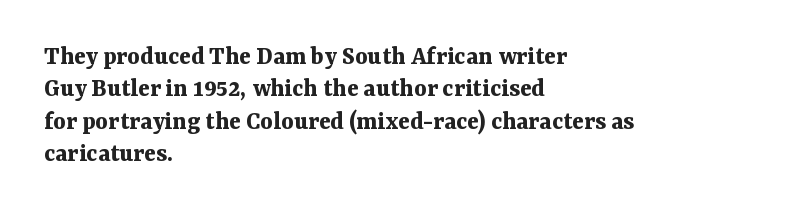
{"italic": "no", "bold": "yes", "underline": "no", "align": "left", "line_spacing_ratio": 1.2, "letter_spacing": "normal", "letter_spacing_em": 0.0, "glyph_px": 27}
